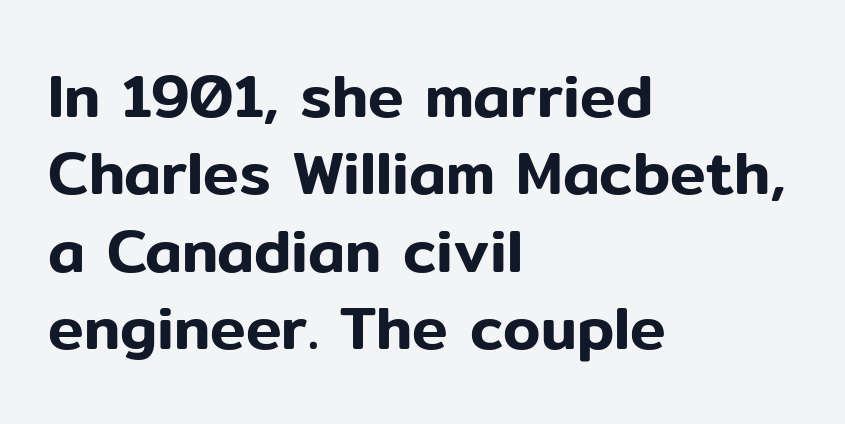
The image shows 60 px sans-serif type, upright; set left-aligned, normal line spacing (1.29x), normal letter spacing, not underlined; low stroke contrast and a medium x-height.
